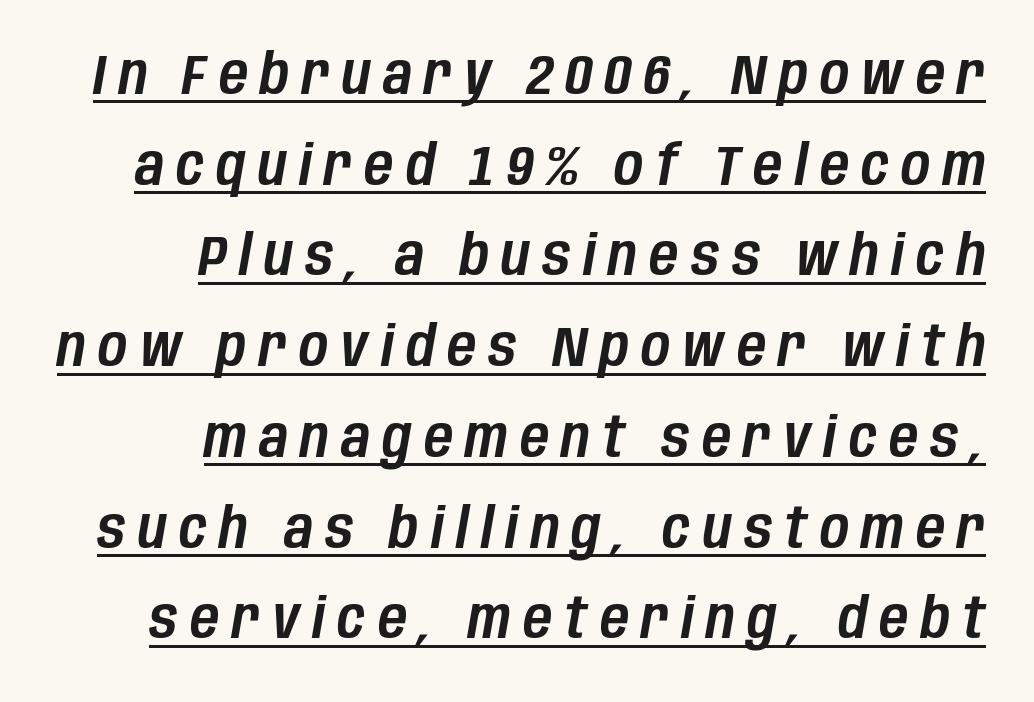
{"italic": "yes", "lean": "right", "slant_degrees": 10, "width": "condensed", "stroke_contrast": "low", "x_height": "large", "monospaced": "no", "underline": "yes", "align": "right", "line_spacing": "normal", "line_spacing_ratio": 1.62, "letter_spacing": "wide", "letter_spacing_em": 0.22, "glyph_px": 56}
